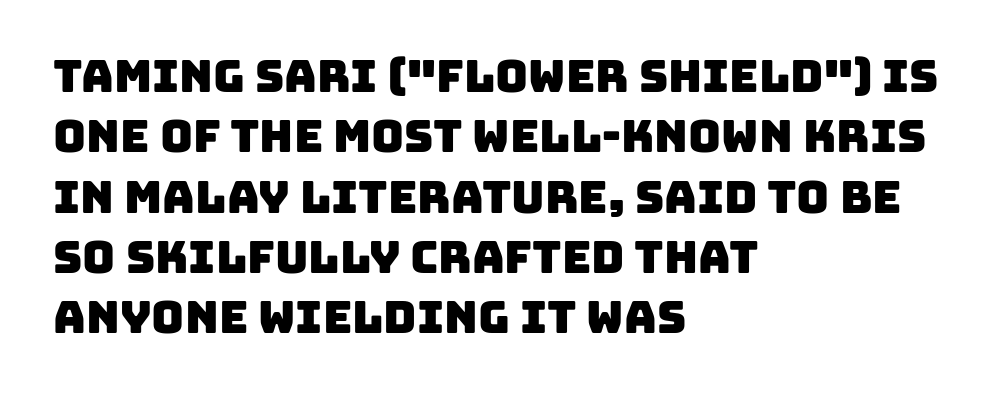
Q: Is the typeface a serif or a sans-serif typeface? A: Sans-serif.
Q: Is the text underlined? A: No.
Q: How is the paragraph aligned? A: Left-aligned.
Q: Is the spacing between letters normal or unusually wide? A: Normal.
Q: Is the spacing between lines tight, normal or loose? A: Normal.
Q: Width (condensed, normal, or wide)? A: Normal.
Q: Stroke contrast? A: Low.
Q: x-height? A: Large.
Q: Monospaced? A: No.
